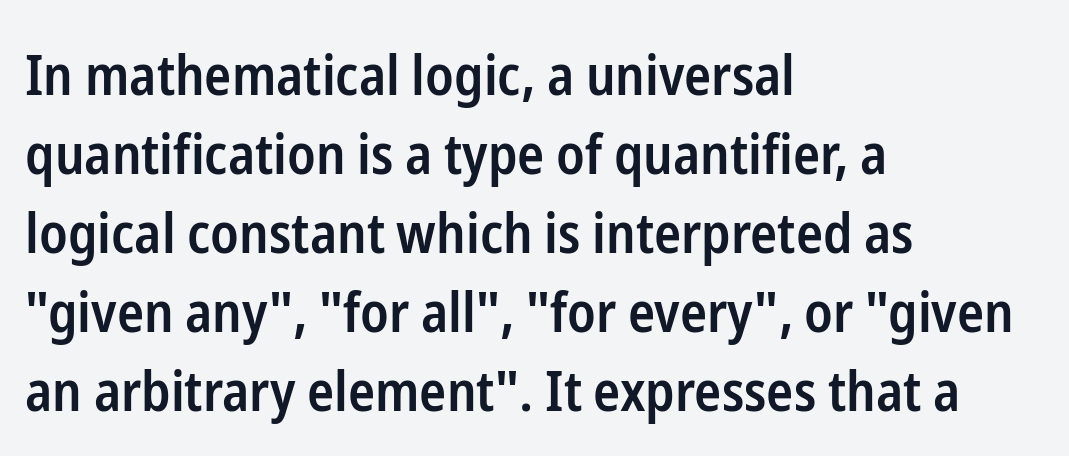
Q: Is the text bold? A: Semi-bold.
Q: Is the text italic (slanted)? A: No, it is upright.
Q: Is the typeface a serif or a sans-serif typeface? A: Sans-serif.
Q: Is the text underlined? A: No.
Q: How is the paragraph aligned? A: Left-aligned.
Q: Is the spacing between letters normal or unusually wide? A: Normal.
Q: Is the spacing between lines tight, normal or loose? A: Normal.
Q: Width (condensed, normal, or wide)? A: Condensed.
Q: Stroke contrast? A: Low.
Q: x-height? A: Medium.
Q: Monospaced? A: No.
